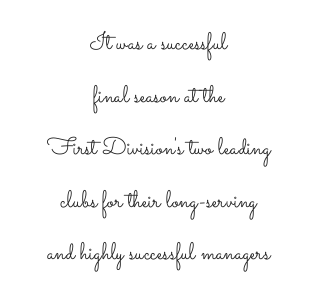
Q: Is the text bold? A: No.
Q: Is the text italic (slanted)? A: Yes.
Q: Is the text underlined? A: No.
Q: How is the paragraph aligned? A: Centered.
Q: Is the spacing between letters normal or unusually wide? A: Normal.
Q: Is the spacing between lines tight, normal or loose? A: Loose.
